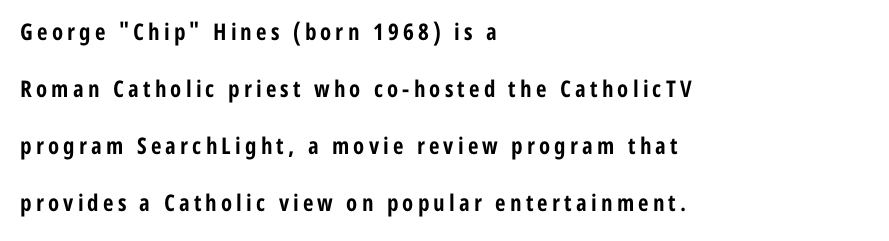
{"italic": "no", "bold": "yes", "underline": "no", "align": "left", "line_spacing": "loose", "line_spacing_ratio": 2.48, "glyph_px": 23}
